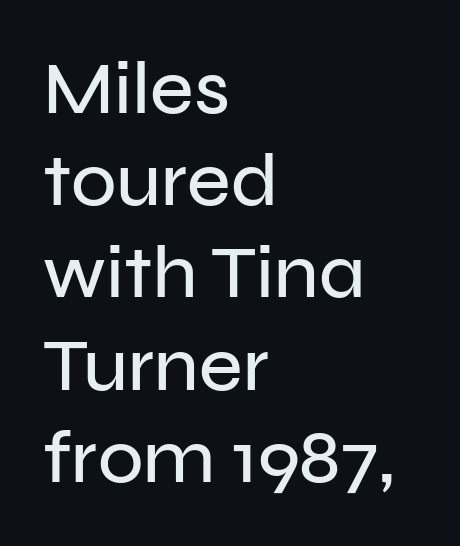
The image shows 75 px sans-serif type, upright; set left-aligned, line spacing 1.23x, normal letter spacing, not underlined; low stroke contrast and a medium x-height.
